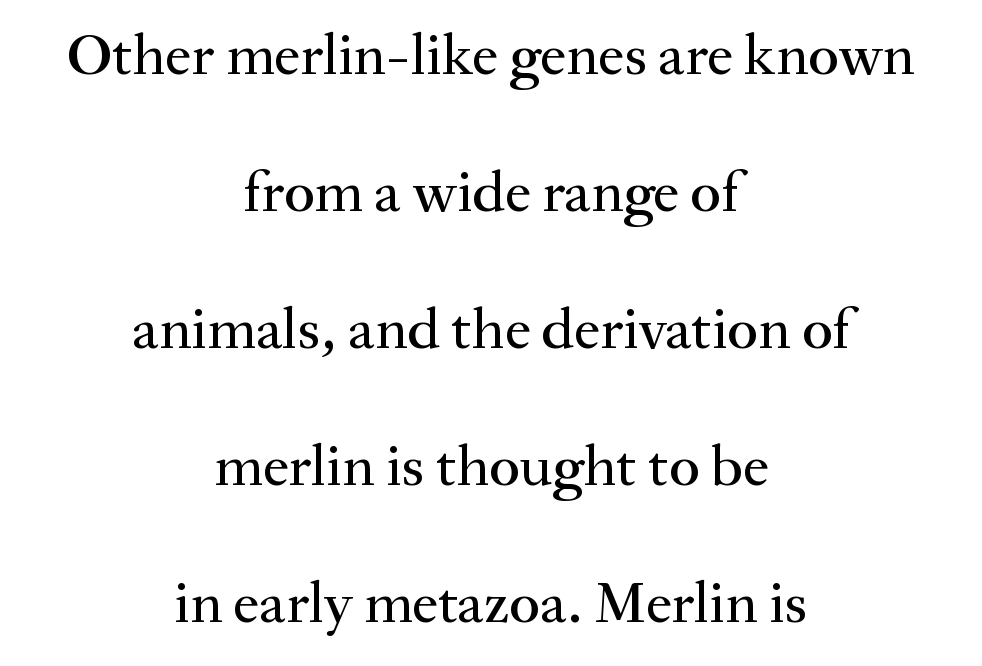
The lines in this sample share a center point and differ in where they start and stop. A typesetter would call this zero additional tracking. The glyphs in this specimen are seriffed. The letters advance in unequal steps, a hallmark of proportional type. Check the space under the baseline: it is left empty.
